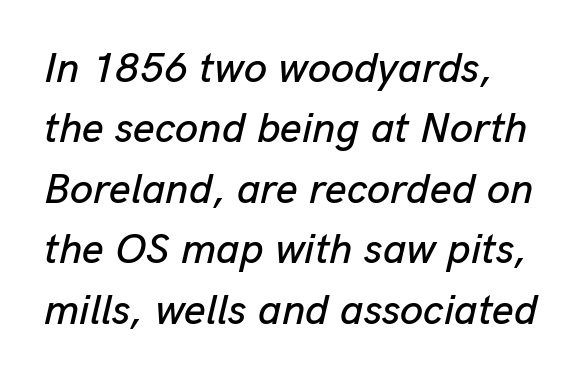
Q: Is the text italic (slanted)? A: Yes, it leans right by about 13 degrees.
Q: Is the text underlined? A: No.
Q: Is the spacing between letters normal or unusually wide? A: Normal.
Q: Is the spacing between lines tight, normal or loose? A: Normal.
Q: Width (condensed, normal, or wide)? A: Normal.
Q: Stroke contrast? A: Low.
Q: x-height? A: Medium.
Q: Monospaced? A: No.
